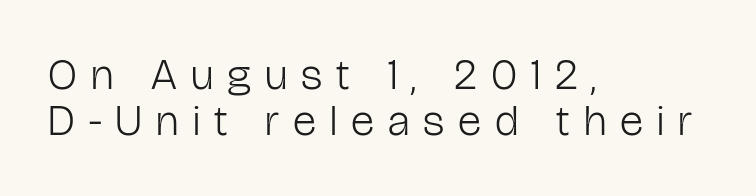
The image shows 44 px light, condensed sans-serif type, upright; set left-aligned, tight line spacing (1.05x), unusually wide letter spacing (+0.32 em), not underlined; low stroke contrast and a medium x-height.
